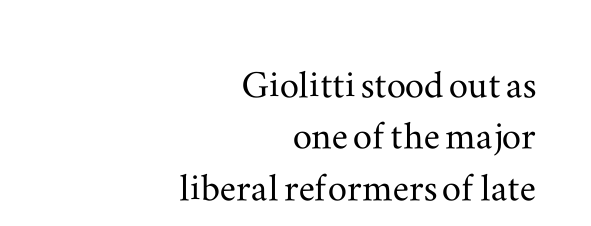
The image shows 48 px wide serif type, upright; set right-aligned, tight line spacing (1.07x), normal letter spacing, not underlined; medium stroke contrast and a small x-height.
